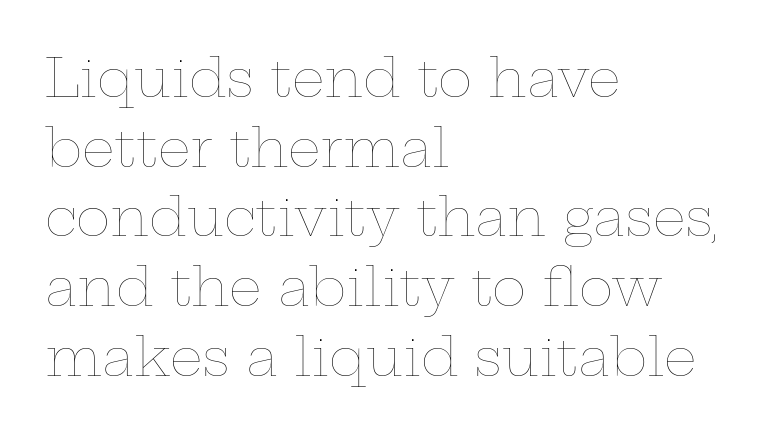
{"italic": "no", "bold": "no", "weight": "thin", "width": "wide", "stroke_contrast": "low", "x_height": "medium", "monospaced": "no", "underline": "no", "align": "left", "line_spacing": "normal", "line_spacing_ratio": 1.34, "letter_spacing": "normal", "letter_spacing_em": 0.0, "glyph_px": 52}
